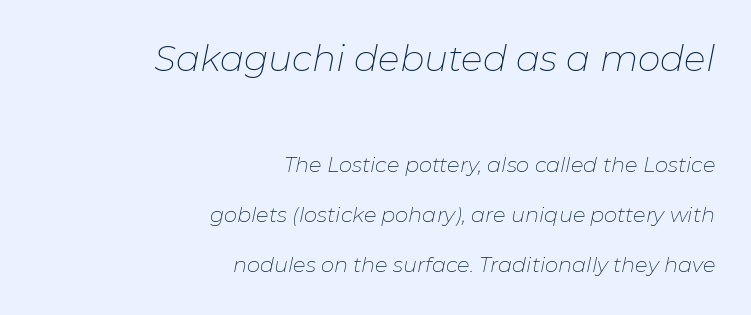
The image shows 36 px thin type, italic (leaning right); set right-aligned, loose line spacing (2.39x), normal letter spacing, not underlined; the first (top) block is 1.71x larger; low stroke contrast and a medium x-height.
